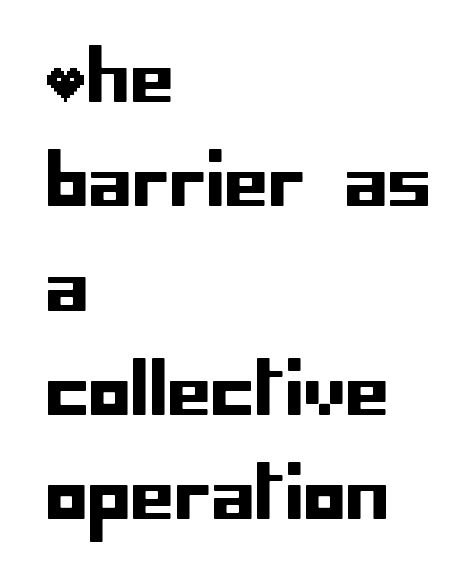
The image shows 70 px sans-serif type, upright; set left-aligned, normal line spacing (1.49x), normal letter spacing, not underlined; low stroke contrast and a large x-height.
